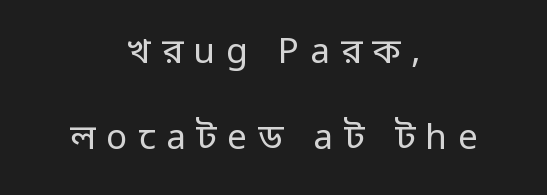
These lines are rendered in a variable-pitch font. Regarding leading, the lines here are spaced well apart. Each stroke keeps to a modest, everyday thickness or less. Tall strokes in this sample are plumb rather than angled. Just letters on the line, the space beneath them empty.
